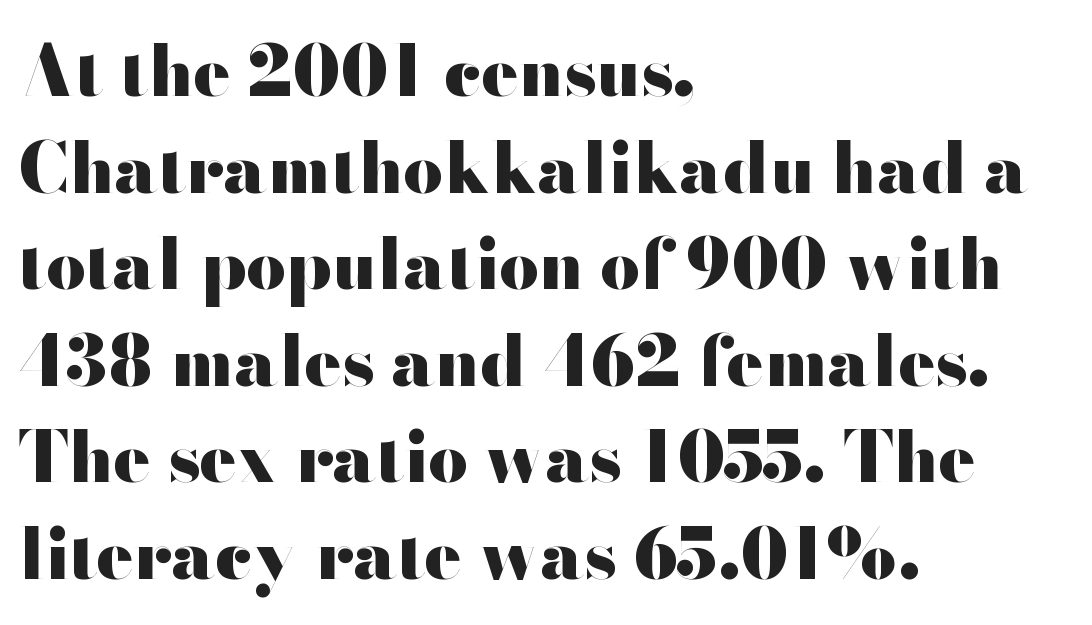
A typesetter would call this proportional, since set widths differ per character. The strokes are fattened all the way to bold. The area under the type is left untouched. A typesetter would call this leading conventional body-copy spacing. Classification — sans serif.
